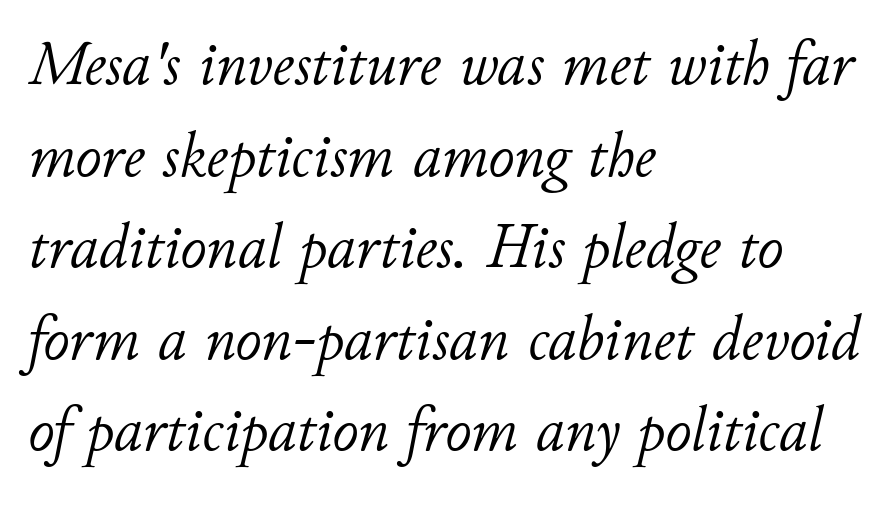
The font's italic variant was chosen for this text. Stems and bowls with no extra thickness — not bold. Whoever set this chose a conventional vertical rhythm. Do the characters align in a grid? No, the font is proportional. This rendering uses left alignment, leaving the right contour irregular. Words appear dense and cohesive because spacing is normal.
